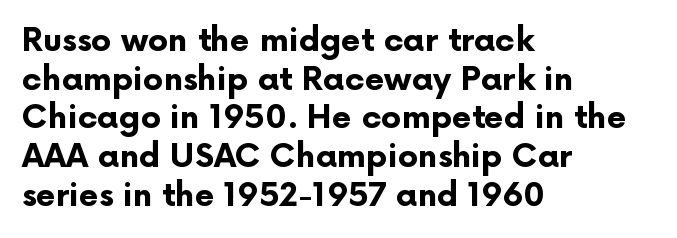
Q: Is the text bold? A: Yes.
Q: Is the text italic (slanted)? A: No, it is upright.
Q: Is the typeface a serif or a sans-serif typeface? A: Sans-serif.
Q: Is the text underlined? A: No.
Q: How is the paragraph aligned? A: Left-aligned.
Q: Is the spacing between letters normal or unusually wide? A: Normal.
Q: Width (condensed, normal, or wide)? A: Normal.
Q: Stroke contrast? A: Low.
Q: x-height? A: Medium.
Q: Monospaced? A: No.
